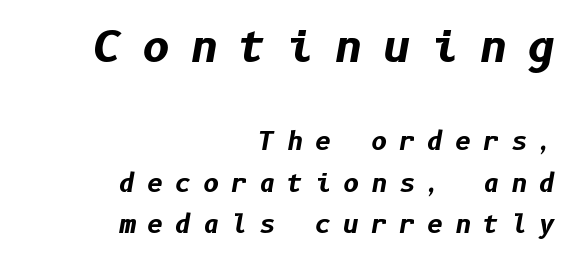
Q: Is the text bold? A: Yes.
Q: Is the text italic (slanted)? A: Yes, it leans right by about 10 degrees.
Q: Is the text underlined? A: No.
Q: How is the paragraph aligned? A: Right-aligned.
Q: Is the spacing between letters normal or unusually wide? A: Unusually wide.
Q: Is the spacing between lines tight, normal or loose? A: Normal.
Q: Which block of text is set in a larger size, the first (top) or the second (bottom)? A: The first (top) one.
Q: Width (condensed, normal, or wide)? A: Normal.
Q: Stroke contrast? A: Low.
Q: x-height? A: Medium.
